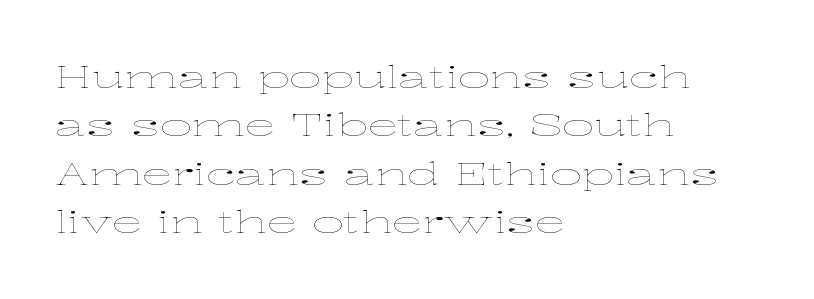
The image shows 31 px thin, wide type, upright; set left-aligned, normal line spacing (1.56x), normal letter spacing, not underlined; low stroke contrast and a medium x-height.
